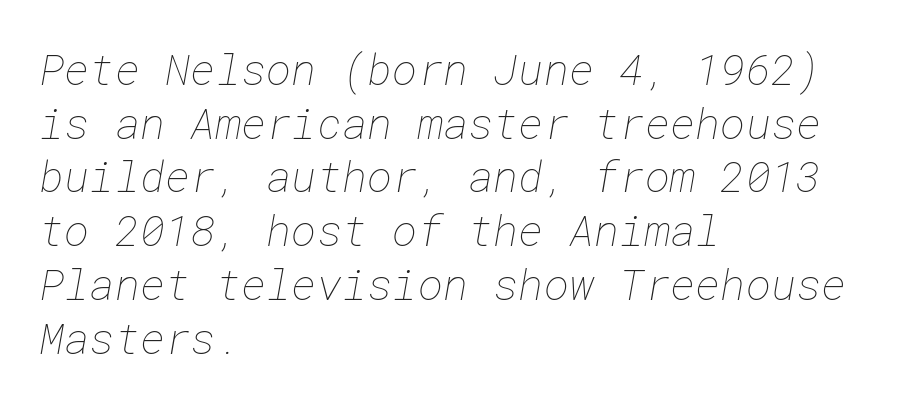
{"bold": "no", "weight": "thin", "width": "normal", "stroke_contrast": "low", "x_height": "medium", "underline": "no", "align": "left", "line_spacing": "normal", "line_spacing_ratio": 1.25, "letter_spacing": "normal", "letter_spacing_em": 0.0, "glyph_px": 43}
